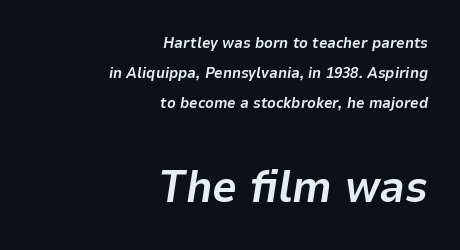
The image shows 44 px bold type, italic (leaning right); set right-aligned, loose line spacing (1.99x), normal letter spacing, not underlined; the second (bottom) block is 2.93x larger; low stroke contrast and a medium x-height.
